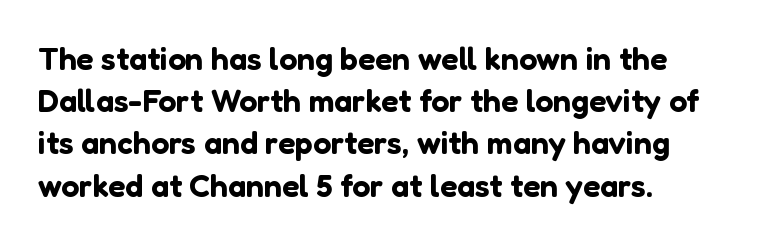
Each line starts at the same left margin while the right side varies. Ascenders rise straight up at ninety degrees. Each word holds together tightly as a unit, with standard inter-letter gaps. Quick note: interline space is typical.
